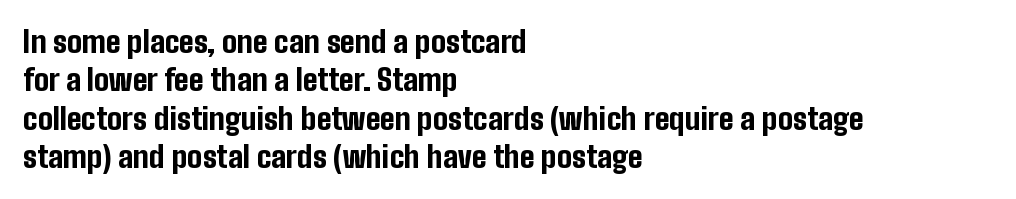
The image shows 30 px bold, condensed sans-serif type, upright; set left-aligned, normal line spacing (1.28x), normal letter spacing, not underlined; low stroke contrast and a medium x-height.
